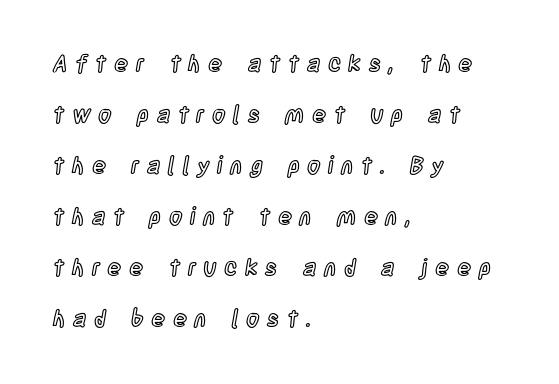
Decoration check: the copy has no underline. The rag falls on the right side of this text block. This sample trades compactness for vertical openness between lines.
